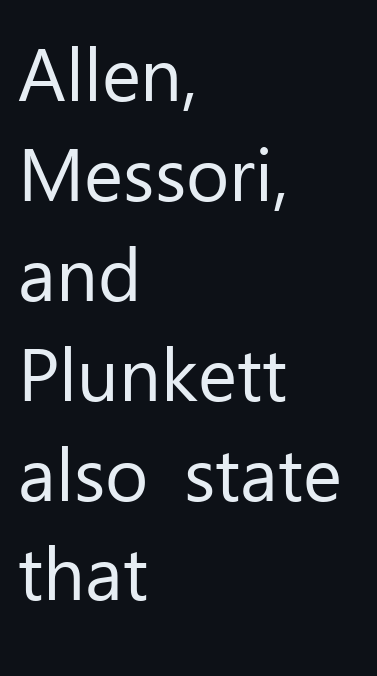
The image shows 74 px regular-weight sans-serif type, upright; set left-aligned, normal line spacing (1.35x), normal letter spacing, not underlined; low stroke contrast and a medium x-height.
